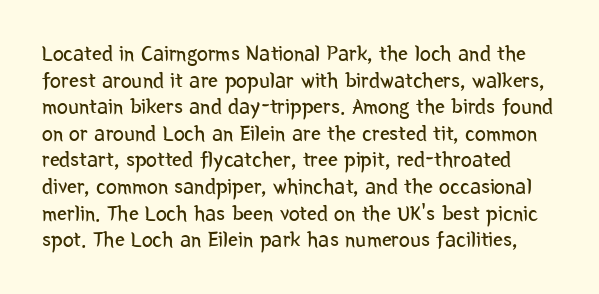
Every character sits straight up, as roman type does. Just letters on the line, the space beneath them empty. Stem width sits at or under what a default text font uses. Does extra space separate the letters? No, they use regular spacing.
